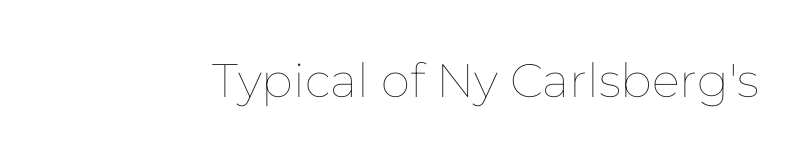
{"italic": "no", "bold": "no", "weight": "thin", "width": "normal", "stroke_contrast": "low", "x_height": "medium", "monospaced": "no", "underline": "no", "letter_spacing": "normal", "letter_spacing_em": 0.0, "glyph_px": 47}
